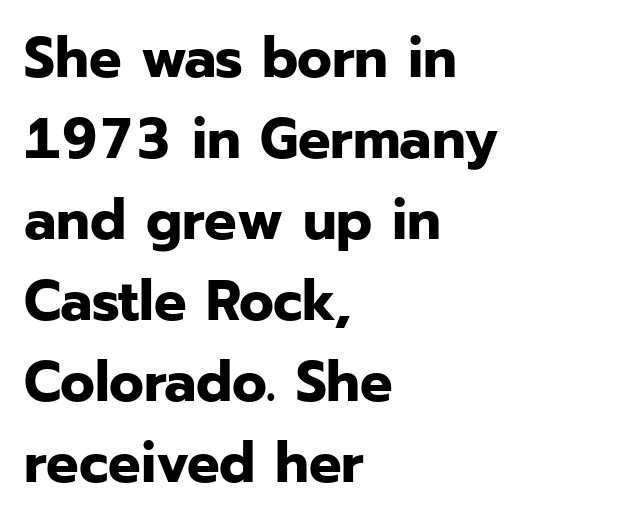
{"serif": "no", "italic": "no", "bold": "yes", "weight": "bold", "width": "normal", "stroke_contrast": "low", "x_height": "medium", "monospaced": "no", "underline": "no", "align": "left", "line_spacing": "normal", "line_spacing_ratio": 1.42, "letter_spacing": "normal", "letter_spacing_em": 0.0, "glyph_px": 57}
